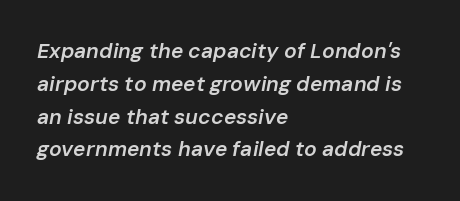
Decoration check: the copy has no underline. Strokes here are thickened, but only to semibold level. If you drew a line through each stem, it would be angled. The tracking reads as untouched default to a designer's eye. Notice how the passage keeps a crisp vertical edge on the left only.
